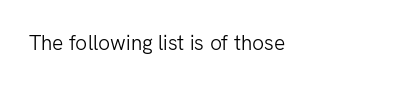
The passage shown is not underscored anywhere. The font's upright variant was chosen for this text. Stems here are at most as thick as an everyday book face. Observe the ordinary spacing: letters are neighbours, not strangers.
